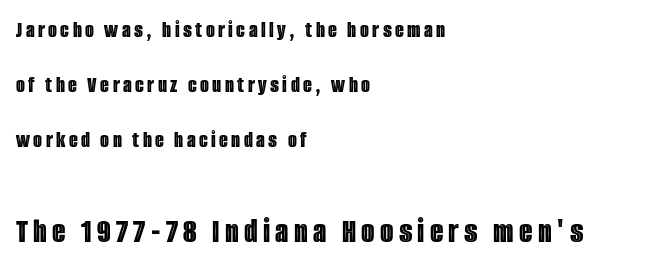
{"italic": "no", "width": "condensed", "x_height": "large", "monospaced": "no", "underline": "no", "align": "left", "line_spacing": "loose", "line_spacing_ratio": 2.4, "larger_block": "second", "size_ratio": 1.52, "glyph_px": 35}
